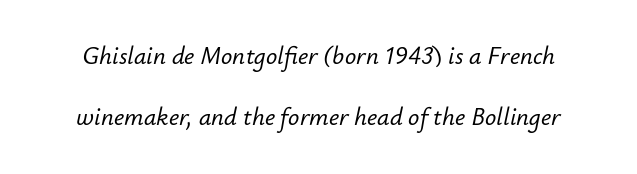
The image shows 25 px text type, italic (leaning right); set loose line spacing (2.44x), normal letter spacing, not underlined.
